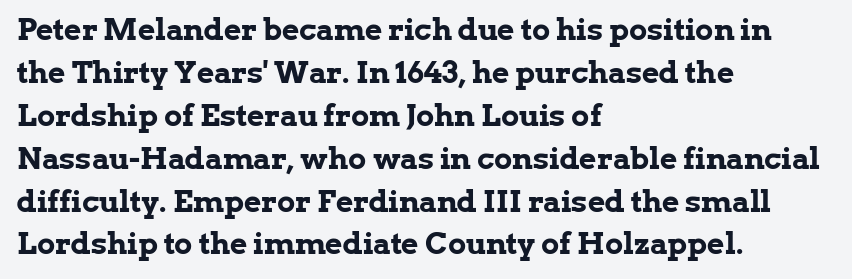
Notice how thick the strokes are: this is what a full bold looks like. You could not count columns in this text — the font is proportionally spaced. Unlike a clean sans, this face finishes its strokes with serifs. The rendering keeps characters at their native spacing. Casual observation: everything's shoved over to the left. Designer's note — italics off, roman on.
